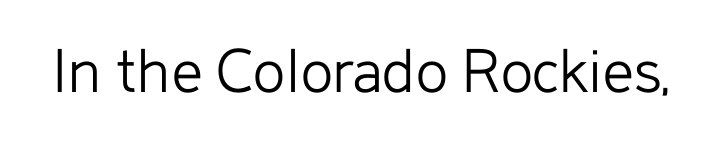
Q: Is the text bold? A: No.
Q: Is the text italic (slanted)? A: No, it is upright.
Q: Is the typeface a serif or a sans-serif typeface? A: Sans-serif.
Q: Is the text underlined? A: No.
Q: Is the spacing between letters normal or unusually wide? A: Normal.
Q: Width (condensed, normal, or wide)? A: Normal.
Q: Stroke contrast? A: Low.
Q: x-height? A: Medium.
Q: Monospaced? A: No.
